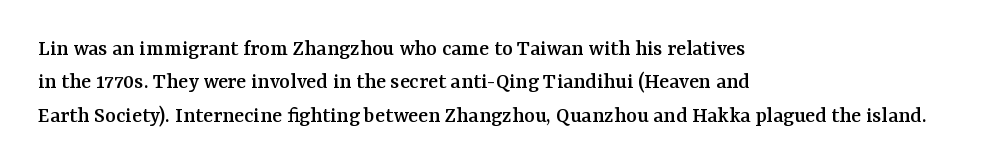
Q: Is the text italic (slanted)? A: No, it is upright.
Q: Is the text underlined? A: No.
Q: How is the paragraph aligned? A: Left-aligned.
Q: Is the spacing between letters normal or unusually wide? A: Normal.
Q: Is the spacing between lines tight, normal or loose? A: Normal.
